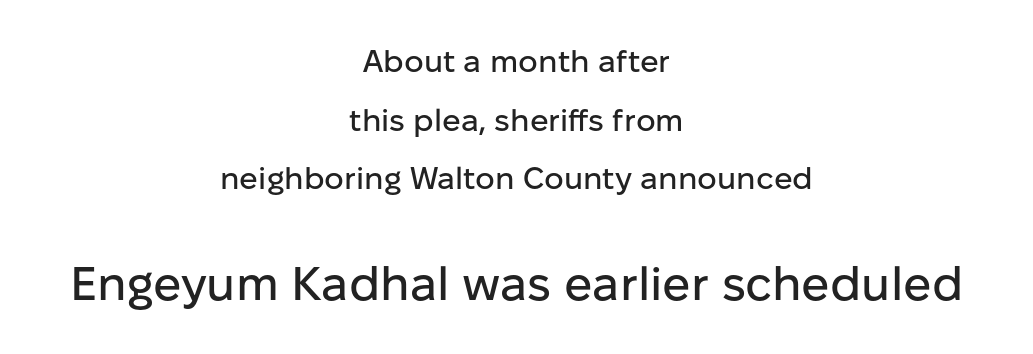
The image shows 47 px sans-serif type, upright; set centered, line spacing 1.89x, normal letter spacing, not underlined; the second (bottom) block is 1.52x larger; low stroke contrast and a medium x-height.
